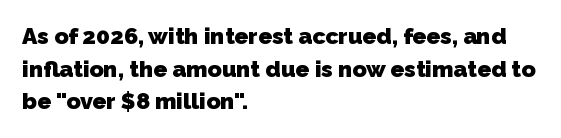
Thick stems and heavy bowls — unmistakably bold. The space directly below the letters is spotless. Is the block centered? No — it sits flush against the left margin. Students, observe: this is what conventionally led text looks like. Nobody touched the tracking dial on this one.
